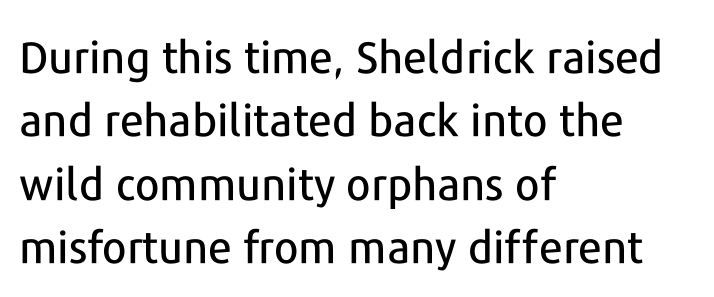
The image shows 44 px sans-serif type, upright; set left-aligned, normal line spacing (1.44x), normal letter spacing, not underlined; low stroke contrast and a medium x-height.
